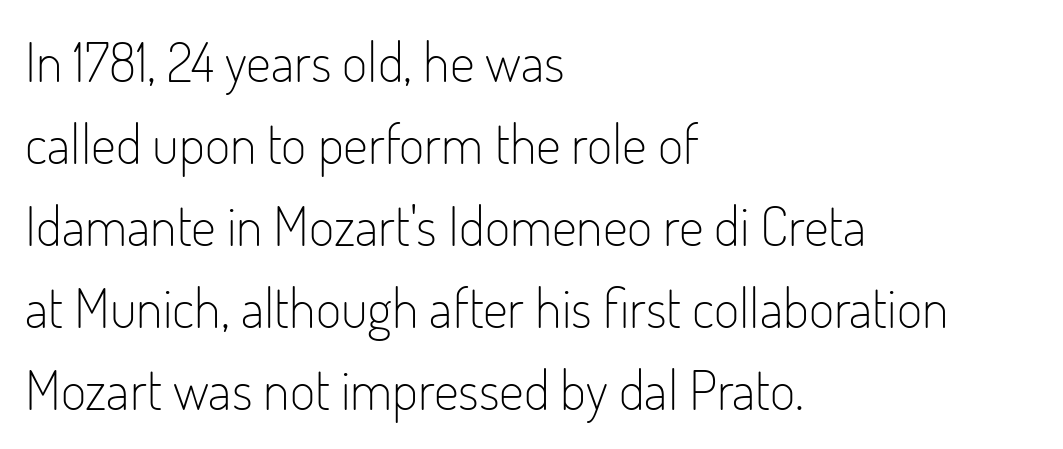
The lettering stays uniformly vertical, giving the passage a roman look. Regarding serifs, this sample does without them. On a weight scale, this lands at 450 or below. Baseline-to-baseline distance is the conventional proportion of letter height. Honestly, the letter spacing is just normal — you wouldn't notice it. You could not count columns in this text — the font is proportionally spaced.
